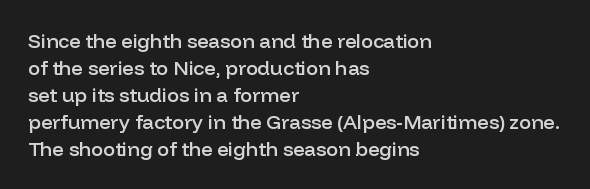
{"italic": "no", "bold": "semi", "underline": "no", "align": "left", "line_spacing": "normal", "line_spacing_ratio": 1.35, "letter_spacing": "normal", "letter_spacing_em": 0.0, "glyph_px": 20}
